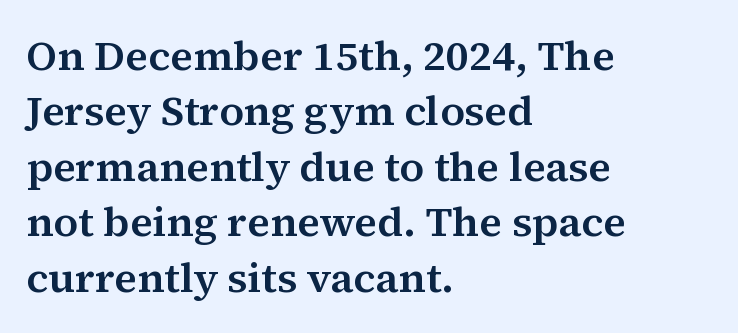
Q: Is the text italic (slanted)? A: No, it is upright.
Q: Is the typeface a serif or a sans-serif typeface? A: Serif.
Q: Is the text underlined? A: No.
Q: How is the paragraph aligned? A: Left-aligned.
Q: Is the spacing between letters normal or unusually wide? A: Normal.
Q: Is the spacing between lines tight, normal or loose? A: Normal.
Q: Width (condensed, normal, or wide)? A: Normal.
Q: Stroke contrast? A: Medium.
Q: x-height? A: Medium.
Q: Monospaced? A: No.
